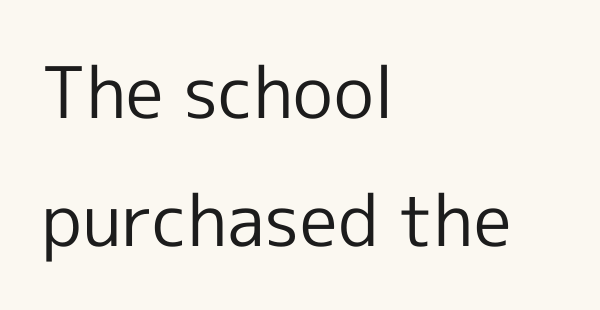
The image shows 71 px regular-weight sans-serif type, upright; set left-aligned, line spacing 1.8x, normal letter spacing, not underlined; a medium x-height.
